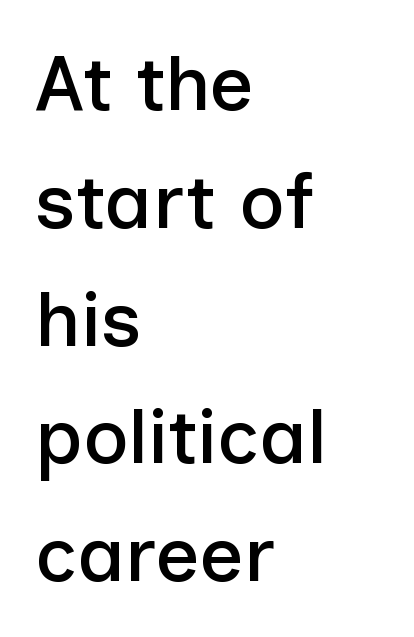
The image shows 78 px sans-serif type, upright; set left-aligned, normal line spacing (1.51x), normal letter spacing, not underlined; low stroke contrast and a medium x-height.
